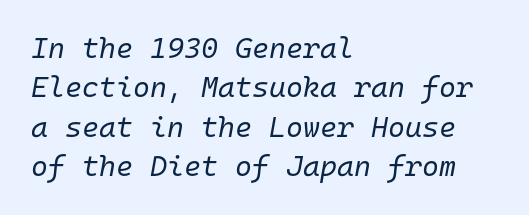
Horizontal bands of white between lines are of average thickness. The weight tops out at a normal text grade. Caption: standard tracking, unaltered. Layout note: lines flush left. The specimen omits any rule beneath the text block's lines.
